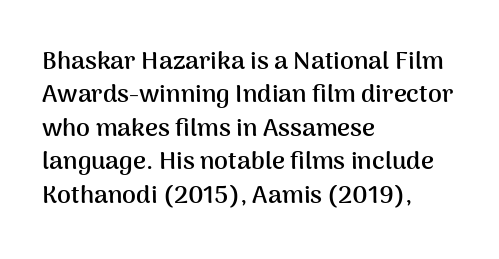
Q: Is the text bold? A: Yes.
Q: Is the text italic (slanted)? A: No, it is upright.
Q: Is the text underlined? A: No.
Q: How is the paragraph aligned? A: Left-aligned.
Q: Is the spacing between letters normal or unusually wide? A: Normal.
Q: Is the spacing between lines tight, normal or loose? A: Normal.
